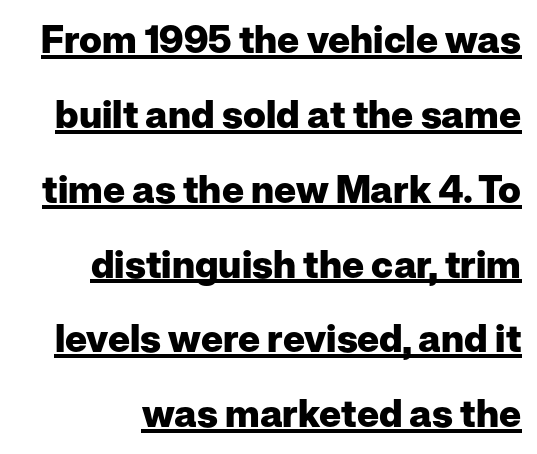
Q: Is the text bold? A: Yes.
Q: Is the text italic (slanted)? A: No, it is upright.
Q: Is the typeface a serif or a sans-serif typeface? A: Sans-serif.
Q: Is the text underlined? A: Yes.
Q: Is the spacing between letters normal or unusually wide? A: Normal.
Q: Is the spacing between lines tight, normal or loose? A: Loose.
Q: Width (condensed, normal, or wide)? A: Normal.
Q: Stroke contrast? A: Low.
Q: x-height? A: Medium.
Q: Monospaced? A: No.
